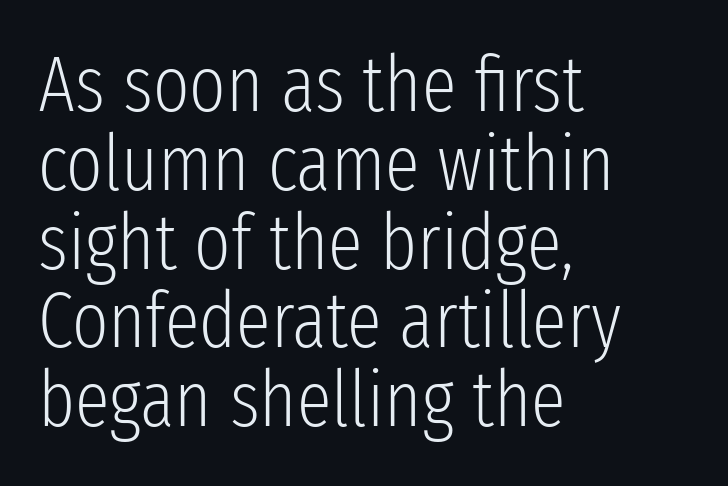
{"serif": "no", "italic": "no", "bold": "no", "weight": "light", "width": "condensed", "stroke_contrast": "low", "x_height": "medium", "monospaced": "no", "underline": "no", "align": "left", "line_spacing": "tight", "line_spacing_ratio": 1.01, "letter_spacing": "normal", "letter_spacing_em": 0.0, "glyph_px": 78}
